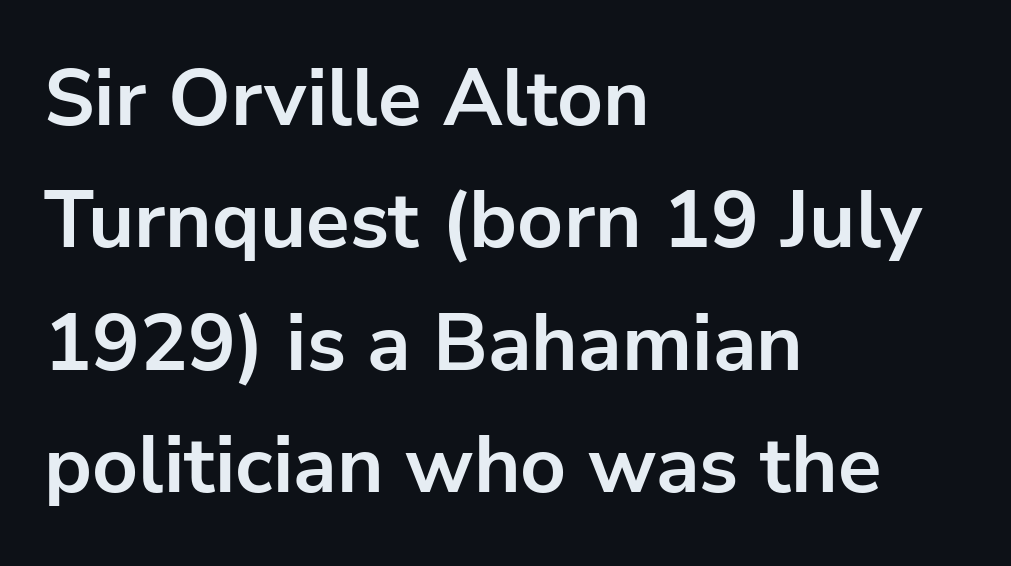
The image shows 80 px bold sans-serif type, upright; set left-aligned, normal line spacing (1.53x), normal letter spacing, not underlined; low stroke contrast and a medium x-height.
